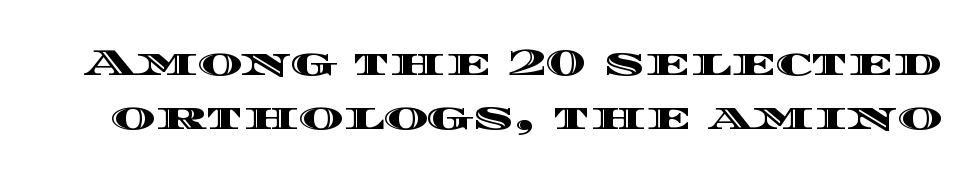
The image shows 38 px wide type, upright; set normal line spacing (1.41x), normal letter spacing, not underlined; a large x-height.
